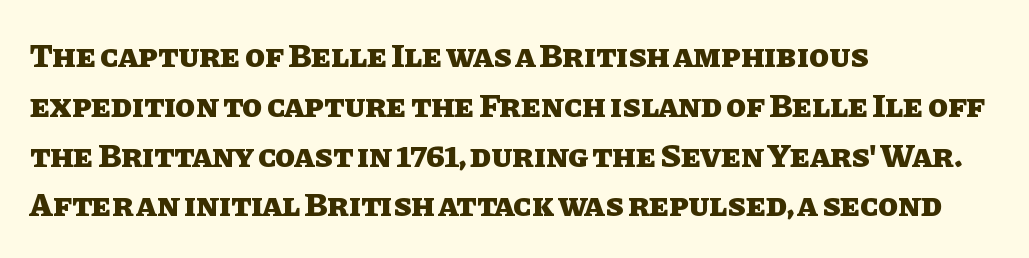
The image shows 33 px heavy type, upright; set left-aligned, normal line spacing (1.51x), normal letter spacing, not underlined; low stroke contrast and a large x-height.
